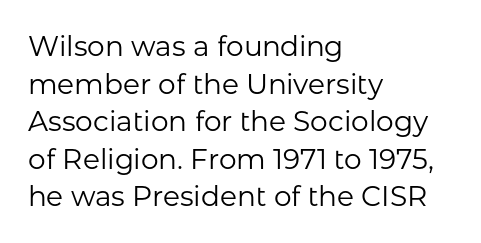
The image shows 28 px regular-weight sans-serif type, upright; set left-aligned, normal line spacing (1.34x), normal letter spacing, not underlined; low stroke contrast and a medium x-height.
